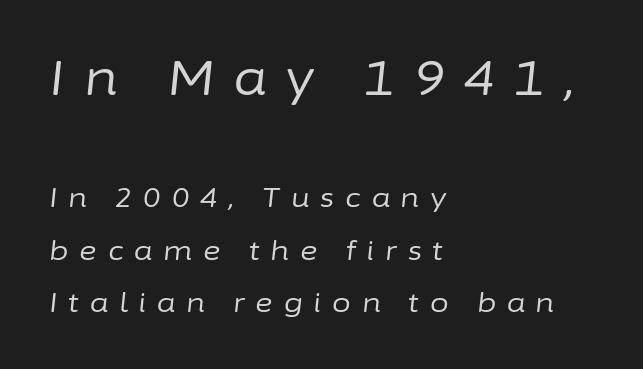
The passage shown stacks its lines with a broad gap. The font is comparable to plain body text, perhaps lighter. These lines are rendered in a variable-pitch font. Scale decreases going downward across the two blocks. The axis of the letterforms is tilted away from vertical. Compared with typical body copy, the letter spacing here is much looser.
